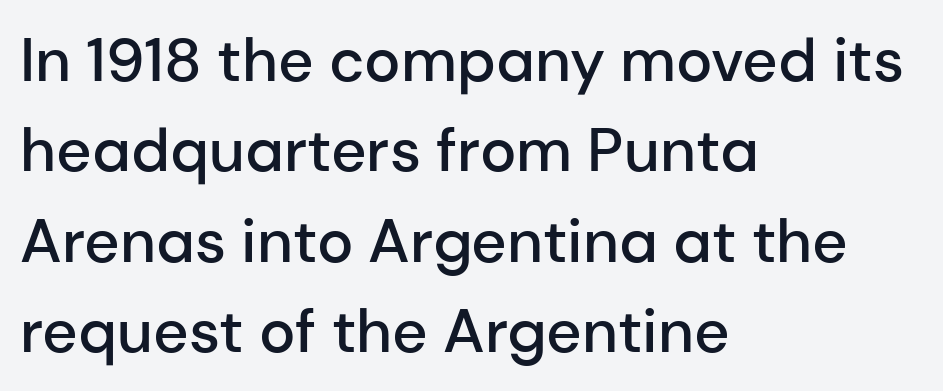
The image shows 61 px semibold sans-serif type, upright; set left-aligned, normal line spacing (1.48x), normal letter spacing, not underlined; low stroke contrast and a medium x-height.
